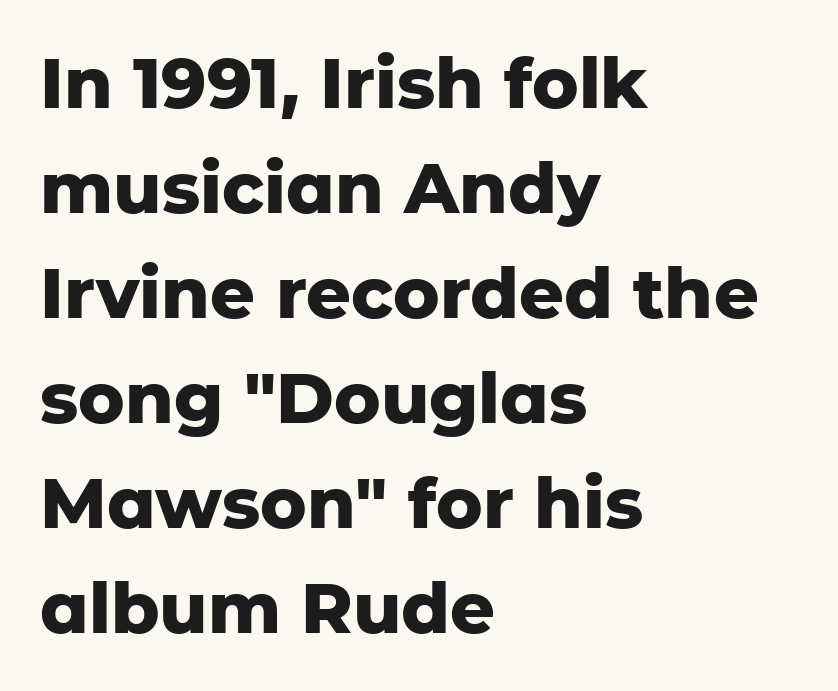
{"serif": "no", "italic": "no", "bold": "yes", "weight": "heavy", "width": "normal", "stroke_contrast": "low", "x_height": "medium", "monospaced": "no", "underline": "no", "align": "left", "line_spacing": "normal", "line_spacing_ratio": 1.5, "letter_spacing": "normal", "letter_spacing_em": 0.0, "glyph_px": 70}
